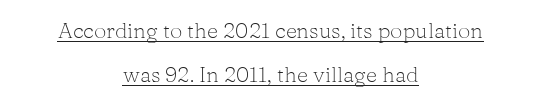
The image shows 22 px text type, upright; set centered, loose line spacing (2.01x), normal letter spacing, underlined.
